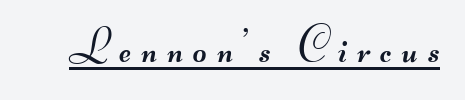
The image shows 47 px regular-weight, wide sans-serif type; set unusually wide letter spacing (+0.22 em), underlined; medium stroke contrast.
